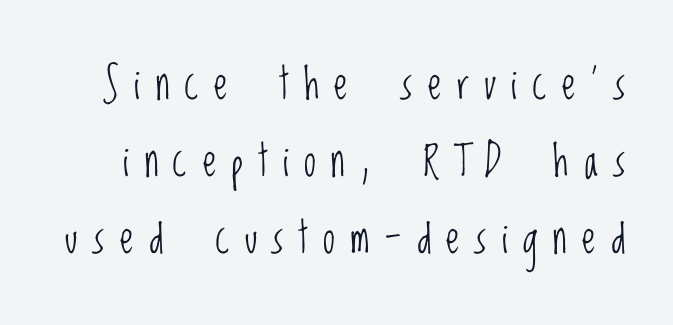
{"serif": "no", "italic": "no", "bold": "no", "weight": "light", "width": "condensed", "stroke_contrast": "low", "x_height": "large", "monospaced": "no", "underline": "no", "line_spacing_ratio": 1.79, "letter_spacing": "wide", "letter_spacing_em": 0.36, "glyph_px": 43}
